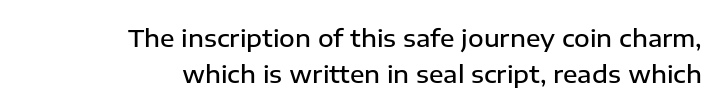
There is no visible air inserted between adjacent glyphs. A normal amount of white space separates one row of letters from the next. Horizontal alignment here is rightward, an uncommon choice for prose. Characters remain perfectly vertical along every line. How heavy is the stroke? Medium-heavy — a semibold, shy of bold.
